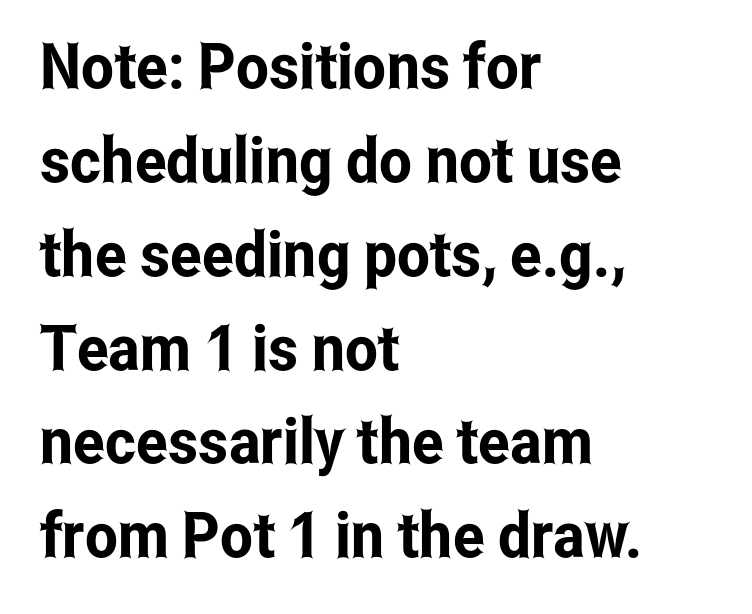
Q: Is the text italic (slanted)? A: No, it is upright.
Q: Is the typeface a serif or a sans-serif typeface? A: Sans-serif.
Q: Is the text underlined? A: No.
Q: How is the paragraph aligned? A: Left-aligned.
Q: Is the spacing between letters normal or unusually wide? A: Normal.
Q: Is the spacing between lines tight, normal or loose? A: Normal.
Q: Width (condensed, normal, or wide)? A: Condensed.
Q: Stroke contrast? A: Low.
Q: x-height? A: Medium.
Q: Monospaced? A: No.
